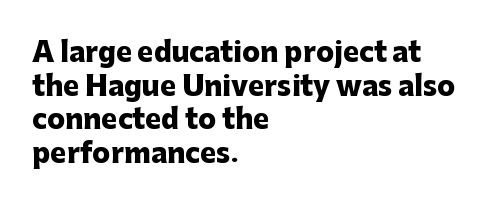
{"italic": "no", "bold": "yes", "underline": "no", "align": "left", "line_spacing": "normal", "line_spacing_ratio": 1.25, "letter_spacing": "normal", "letter_spacing_em": 0.0, "glyph_px": 27}
